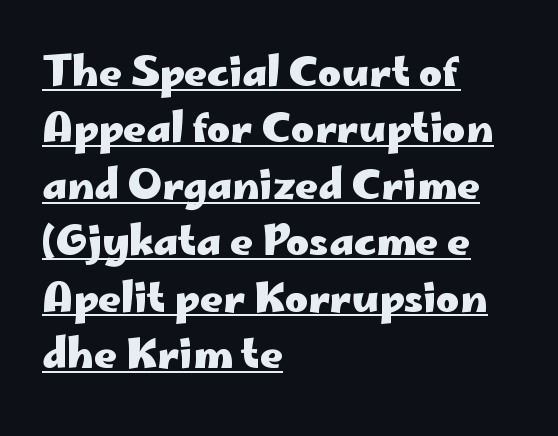
Q: Is the text bold? A: Yes.
Q: Is the text italic (slanted)? A: No, it is upright.
Q: Is the typeface a serif or a sans-serif typeface? A: Sans-serif.
Q: Is the text underlined? A: Yes.
Q: How is the paragraph aligned? A: Left-aligned.
Q: Is the spacing between letters normal or unusually wide? A: Normal.
Q: Is the spacing between lines tight, normal or loose? A: Normal.
Q: Width (condensed, normal, or wide)? A: Wide.
Q: Stroke contrast? A: Low.
Q: x-height? A: Small.
Q: Monospaced? A: No.
